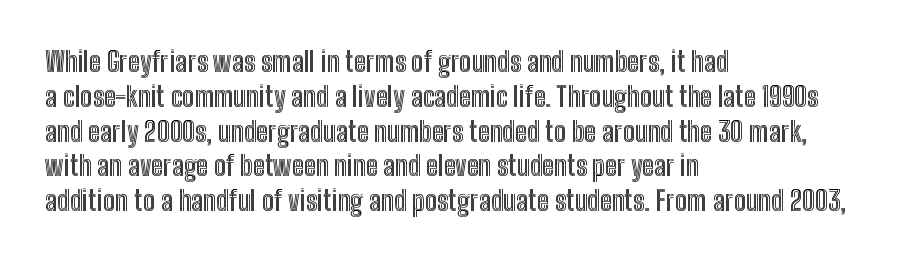
Q: Is the text italic (slanted)? A: No, it is upright.
Q: Is the text underlined? A: No.
Q: How is the paragraph aligned? A: Left-aligned.
Q: Is the spacing between letters normal or unusually wide? A: Normal.
Q: Is the spacing between lines tight, normal or loose? A: Normal.
